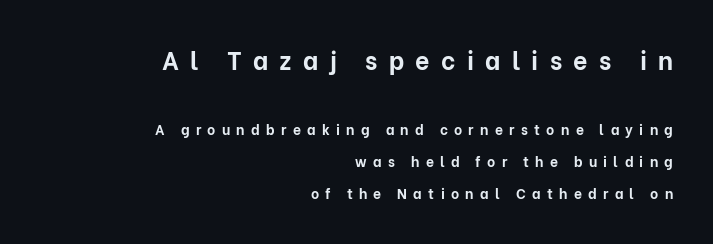
Descenders hang freely into open space. The sample has been set heavy, in full bold. The font's upright variant was chosen for this text. The rendering inserts visible extra space after every character. The composition opens big and finishes small.
